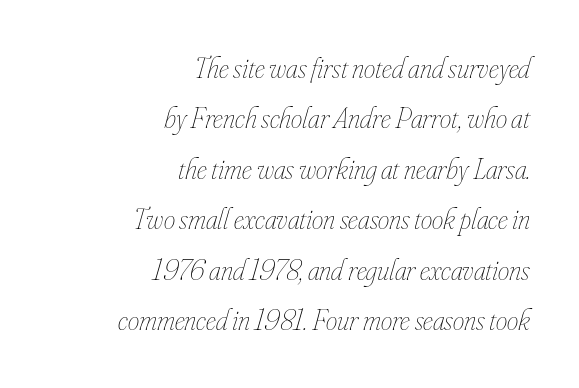
{"italic": "yes", "lean": "right", "slant_degrees": 16, "bold": "no", "weight": "thin", "width": "condensed", "stroke_contrast": "low", "x_height": "small", "monospaced": "no", "underline": "no", "align": "right", "line_spacing_ratio": 1.74, "letter_spacing": "normal", "letter_spacing_em": 0.0, "glyph_px": 29}
